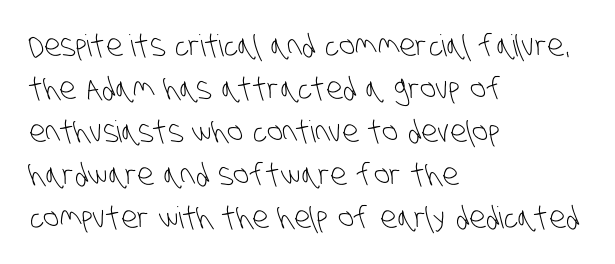
Q: Is the text bold? A: No.
Q: Is the typeface a serif or a sans-serif typeface? A: Sans-serif.
Q: Is the text underlined? A: No.
Q: How is the paragraph aligned? A: Left-aligned.
Q: Is the spacing between letters normal or unusually wide? A: Normal.
Q: Is the spacing between lines tight, normal or loose? A: Normal.
Q: Width (condensed, normal, or wide)? A: Condensed.
Q: Stroke contrast? A: Low.
Q: x-height? A: Large.
Q: Monospaced? A: No.
